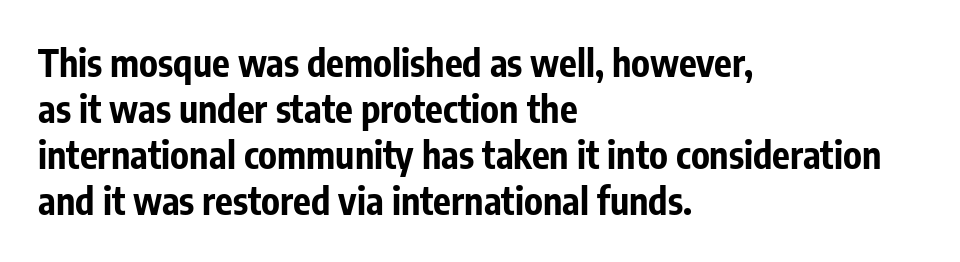
The image shows 37 px bold, condensed sans-serif type, upright; set left-aligned, line spacing 1.24x, normal letter spacing, not underlined; low stroke contrast and a medium x-height.
